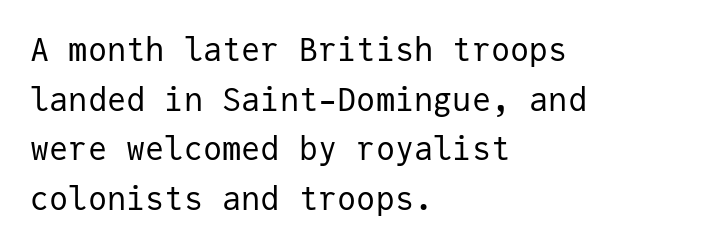
The image shows 32 px regular-weight sans-serif type, upright, monospaced; set left-aligned, normal line spacing (1.55x), normal letter spacing, not underlined; low stroke contrast and a medium x-height.
